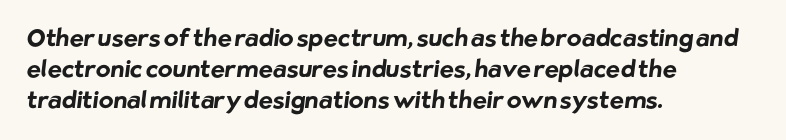
{"bold": "yes", "underline": "no", "align": "left", "line_spacing": "normal", "line_spacing_ratio": 1.3, "letter_spacing": "normal", "letter_spacing_em": 0.0, "glyph_px": 24}
